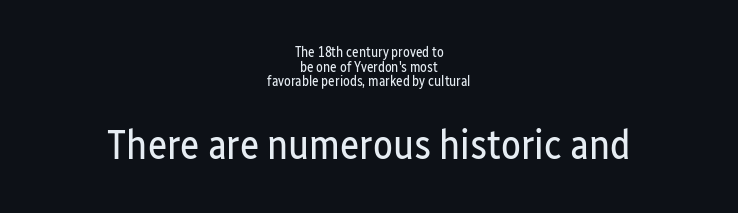
Q: Is the text bold? A: No.
Q: Is the text italic (slanted)? A: No, it is upright.
Q: Is the typeface a serif or a sans-serif typeface? A: Sans-serif.
Q: Is the text underlined? A: No.
Q: How is the paragraph aligned? A: Centered.
Q: Is the spacing between letters normal or unusually wide? A: Normal.
Q: Is the spacing between lines tight, normal or loose? A: Tight.
Q: Which block of text is set in a larger size, the first (top) or the second (bottom)? A: The second (bottom) one.
Q: Width (condensed, normal, or wide)? A: Condensed.
Q: Stroke contrast? A: Low.
Q: x-height? A: Medium.
Q: Monospaced? A: No.
